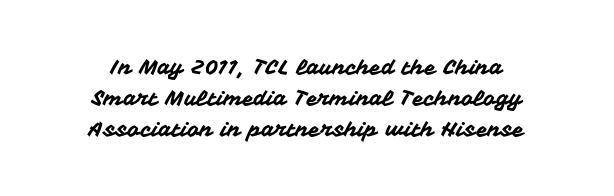
{"underline": "no", "align": "center", "line_spacing": "normal", "line_spacing_ratio": 1.47, "letter_spacing": "normal", "letter_spacing_em": 0.0, "glyph_px": 21}
